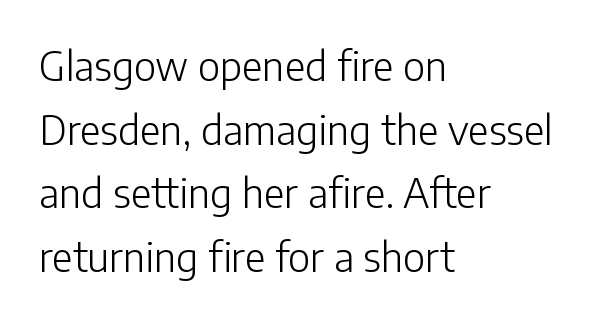
The passage shown is typed in a proportional face where columns would drift. Letters rest on an invisible, unmarked baseline. This sample uses plain, unmodified letter spacing. In terms of letterform style, serifs are entirely absent.
